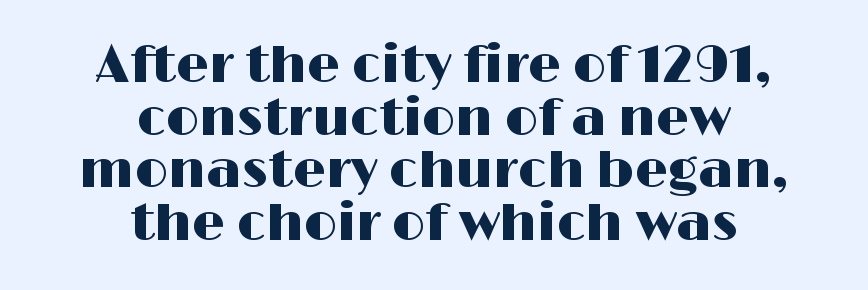
The image shows 52 px wide sans-serif type, upright; set centered, tight line spacing (1.01x), normal letter spacing, not underlined; high stroke contrast and a medium x-height.
